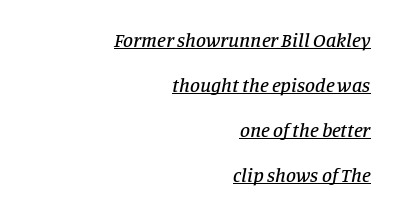
The typography opts for an oblique posture over an upright one. How are the letters spaced? Ordinarily, with no added tracking. The rendering anchors every line to the right-hand side. Honestly, the underline is the first thing you notice here. The block of text is sparse from top to bottom, with ample space between rows.
